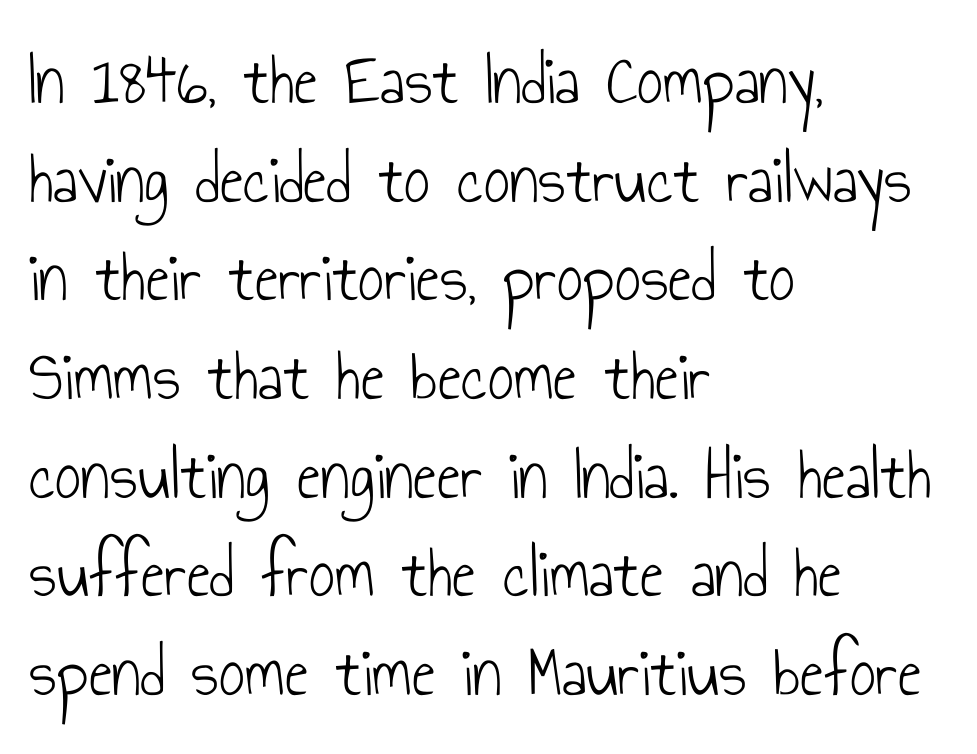
Weight: regular or lighter. The passage shown is not underscored anywhere. Notice how the passage keeps a crisp vertical edge on the left only. Do the letters lean? They stand straight. A typesetter would call this zero additional tracking. Note the varied advance widths — an 'i' is clearly narrower than an 'm'.
